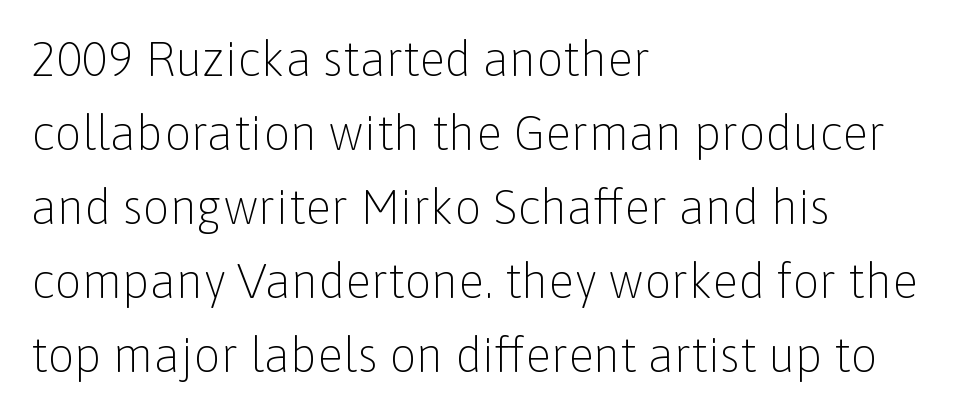
Q: Is the text bold? A: No.
Q: Is the text italic (slanted)? A: No, it is upright.
Q: Is the typeface a serif or a sans-serif typeface? A: Sans-serif.
Q: Is the text underlined? A: No.
Q: How is the paragraph aligned? A: Left-aligned.
Q: Is the spacing between letters normal or unusually wide? A: Normal.
Q: Is the spacing between lines tight, normal or loose? A: Normal.
Q: Width (condensed, normal, or wide)? A: Normal.
Q: Stroke contrast? A: Low.
Q: x-height? A: Medium.
Q: Monospaced? A: No.
